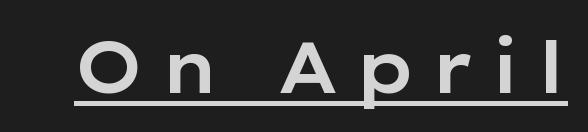
{"serif": "no", "italic": "no", "width": "wide", "stroke_contrast": "low", "x_height": "medium", "monospaced": "no", "underline": "yes", "glyph_px": 72}
